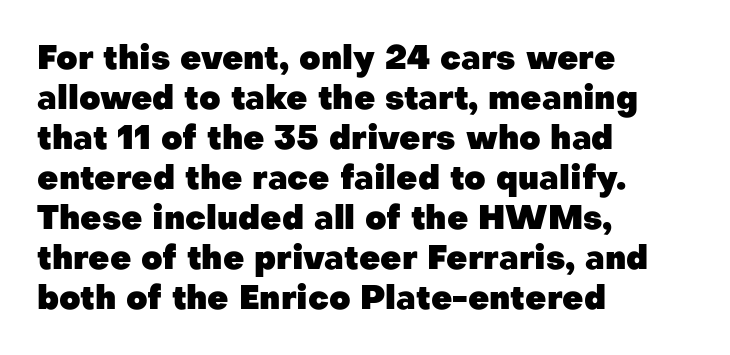
The image shows 33 px heavy sans-serif type, upright; set left-aligned, line spacing 1.21x, normal letter spacing, not underlined; low stroke contrast and a medium x-height.
